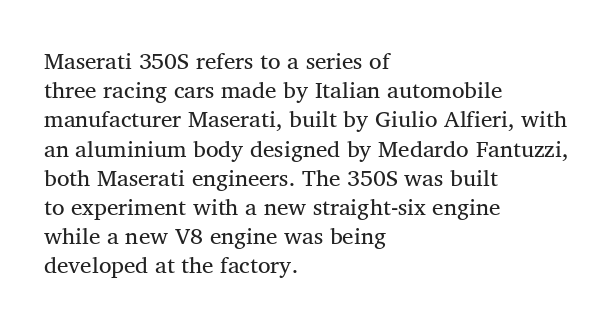
{"italic": "no", "bold": "no", "underline": "no", "align": "left", "line_spacing": "normal", "line_spacing_ratio": 1.27, "letter_spacing": "normal", "letter_spacing_em": 0.0, "glyph_px": 23}
